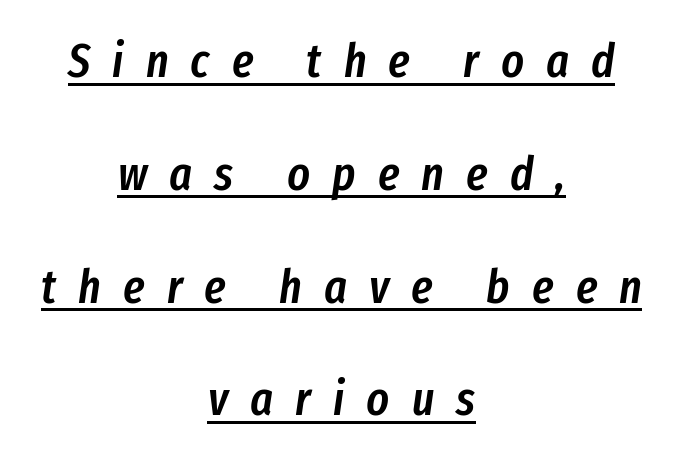
Q: Is the text bold? A: Semi-bold.
Q: Is the text italic (slanted)? A: Yes, it leans right by about 8 degrees.
Q: Is the text underlined? A: Yes.
Q: How is the paragraph aligned? A: Centered.
Q: Is the spacing between letters normal or unusually wide? A: Unusually wide.
Q: Is the spacing between lines tight, normal or loose? A: Loose.
Q: Width (condensed, normal, or wide)? A: Condensed.
Q: Stroke contrast? A: Low.
Q: x-height? A: Medium.
Q: Monospaced? A: No.
